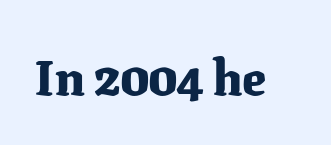
The image shows 49 px heavy serif type, upright; set normal letter spacing, not underlined; medium stroke contrast and a medium x-height.
